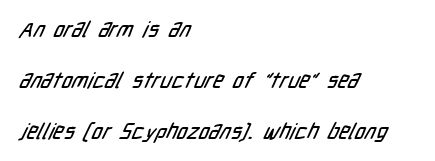
The image shows 22 px text type; set left-aligned, loose line spacing (2.31x), normal letter spacing, not underlined.
